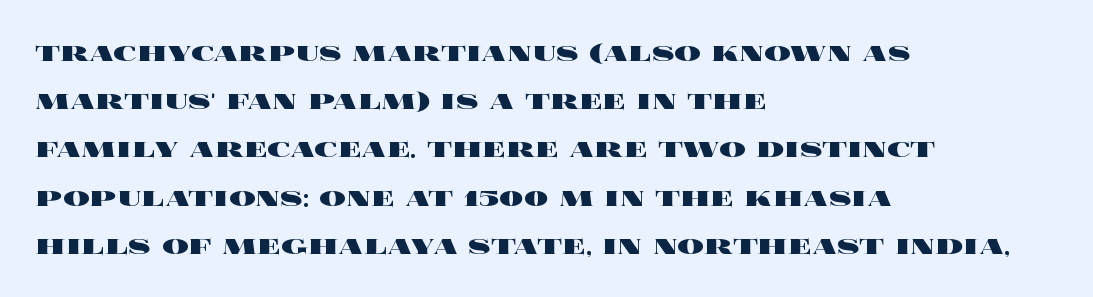
The image shows 33 px heavy, wide type, upright; set left-aligned, normal line spacing (1.46x), normal letter spacing, not underlined; a large x-height.
